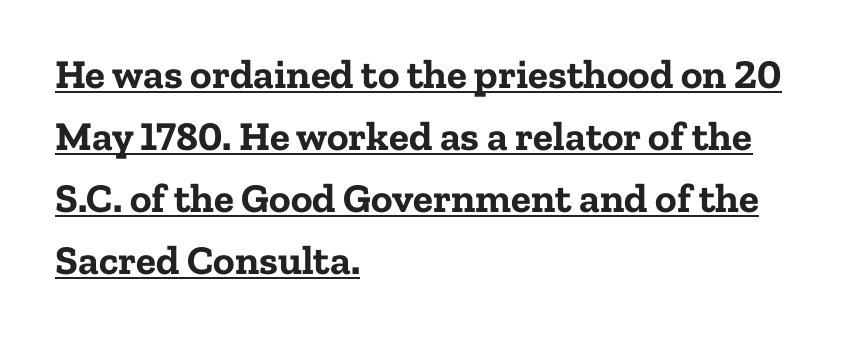
The image shows 41 px bold serif type, upright; set left-aligned, normal line spacing (1.51x), normal letter spacing, underlined; low stroke contrast and a medium x-height.
